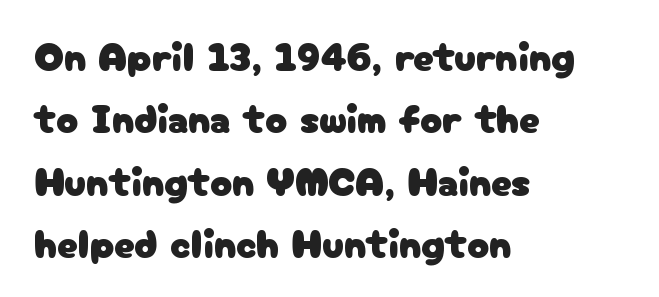
The font family rendered here belongs to the sans-serif group. Regular leading. Does the copy run flush right? No — it runs flush left. Words float on clear page, feet unadorned.
